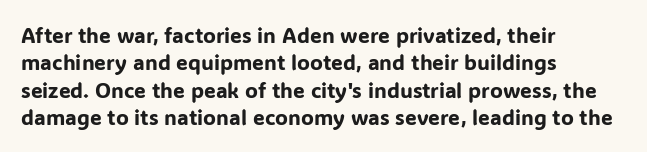
You could call the tracking neutral — neither tight nor loose. Honestly, there is no underline to notice here at all. This is roman type, the default non-slanted kind. Compared with a centered layout, this one pins lines to the left instead. Interline gaps are of average width in this sample.
